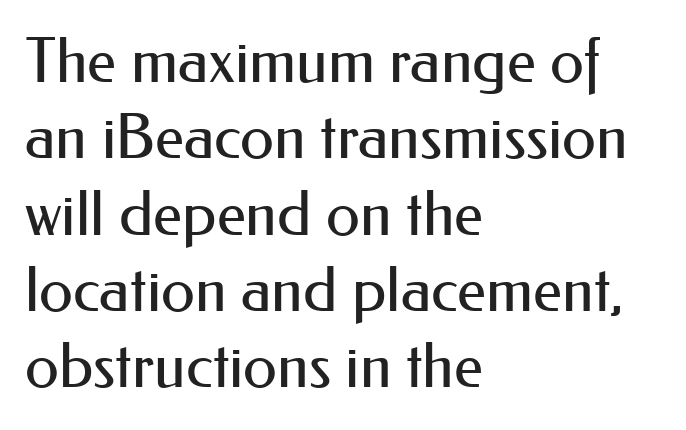
{"serif": "no", "italic": "no", "bold": "no", "weight": "regular", "width": "normal", "stroke_contrast": "medium", "x_height": "small", "monospaced": "no", "underline": "no", "align": "left", "line_spacing_ratio": 1.23, "letter_spacing": "normal", "letter_spacing_em": 0.0, "glyph_px": 62}
